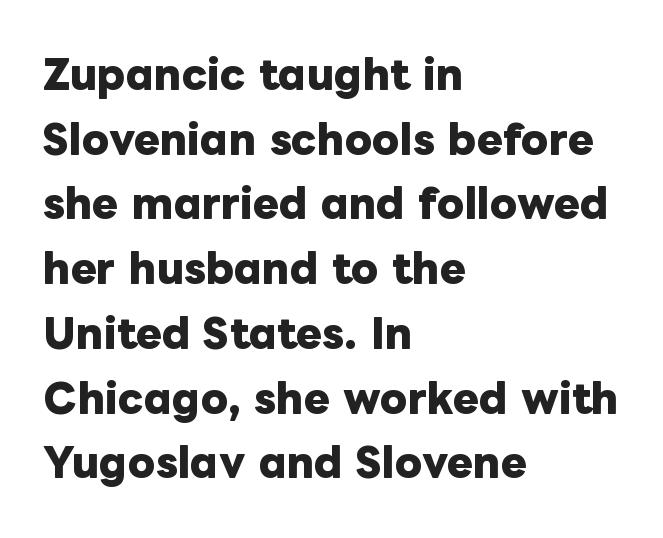
Q: Is the text bold? A: Yes.
Q: Is the text italic (slanted)? A: No, it is upright.
Q: Is the text underlined? A: No.
Q: How is the paragraph aligned? A: Left-aligned.
Q: Is the spacing between letters normal or unusually wide? A: Normal.
Q: Is the spacing between lines tight, normal or loose? A: Normal.
Q: Width (condensed, normal, or wide)? A: Normal.
Q: Stroke contrast? A: Low.
Q: x-height? A: Medium.
Q: Monospaced? A: No.
